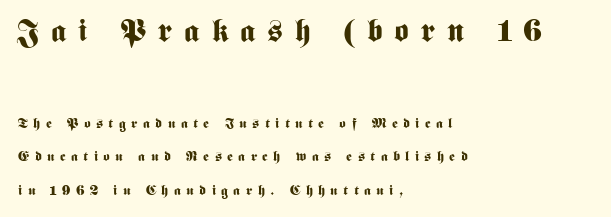
Words float on clear page, feet unadorned. Each letter's strokes conclude bluntly, with no projecting serifs. The letters stand straight up with perfectly vertical stems. The typesetter chose a ragged-right arrangement here. Do the characters align in a grid? No, the font is proportional. Between these two stacked blocks, the higher one wins on size.
